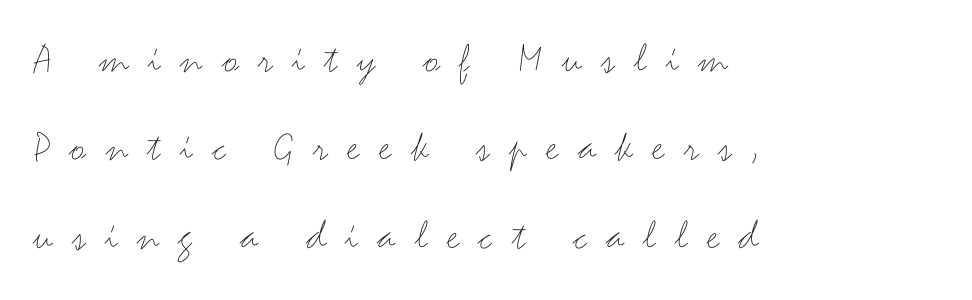
The letterforms stand isolated, each surrounded by extra space. Glance below the letters and you will spot only blank space. The rag falls on the right side of this text block. Character widths vary here, with narrow letters taking less room than wide ones. Students, observe: this is what heavily led, spacious text looks like.
